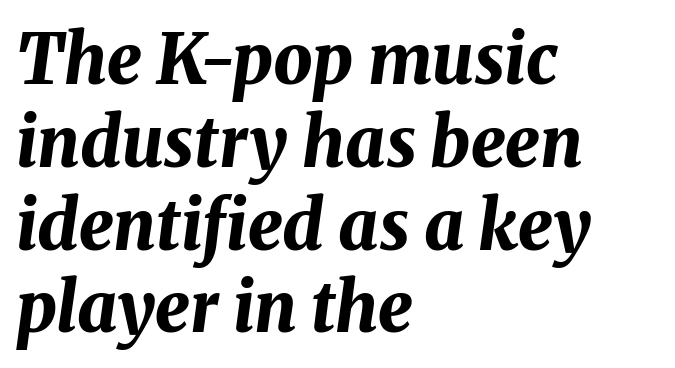
In CSS terms this would be text-align: left. Slant detected: the letters are inclined. Nobody drew a line under any word here. Observe the ordinary spacing: letters are neighbours, not strangers. The letters advance in unequal steps, a hallmark of proportional type.
